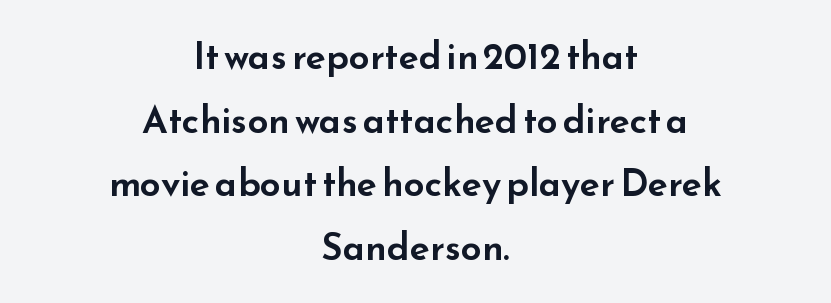
Varying glyph widths throughout — classic text-font behaviour. How are the letters spaced? Ordinarily, with no added tracking. Compared with a flush-left layout, this one balances lines on the center instead. To sum up the face: it is a sans, with no serifs.
